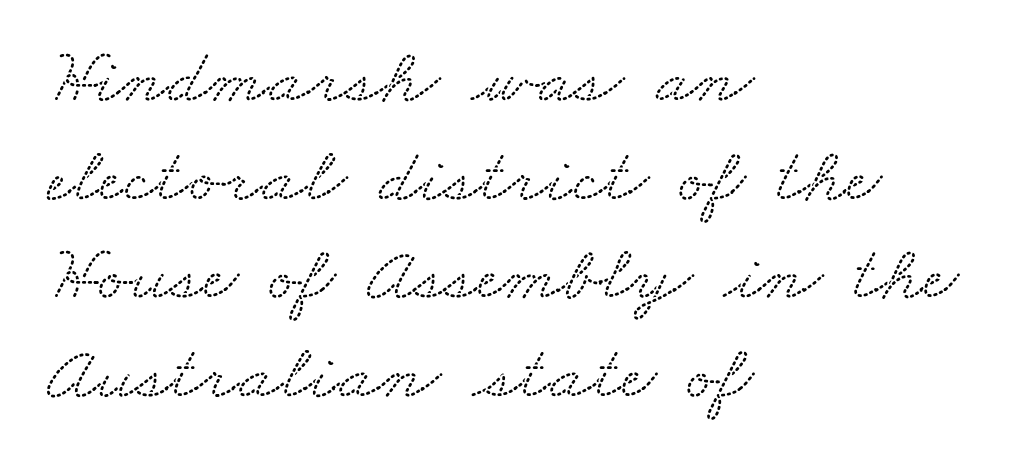
The image shows 79 px wide type; set left-aligned, normal line spacing (1.25x), normal letter spacing, not underlined; low stroke contrast and a small x-height.
